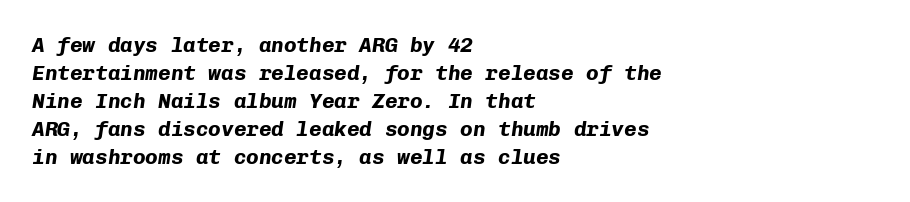
{"italic": "yes", "lean": "right", "slant_degrees": 8, "bold": "yes", "underline": "no", "align": "left", "line_spacing": "normal", "line_spacing_ratio": 1.33, "letter_spacing": "normal", "letter_spacing_em": 0.0, "glyph_px": 21}
